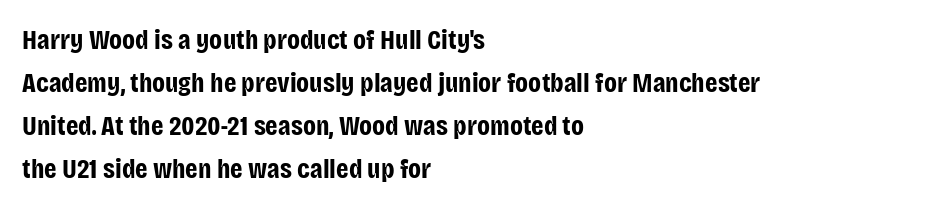
Q: Is the text bold? A: Yes.
Q: Is the text italic (slanted)? A: No, it is upright.
Q: Is the typeface a serif or a sans-serif typeface? A: Sans-serif.
Q: Is the text underlined? A: No.
Q: How is the paragraph aligned? A: Left-aligned.
Q: Is the spacing between letters normal or unusually wide? A: Normal.
Q: Is the spacing between lines tight, normal or loose? A: Normal.
Q: Width (condensed, normal, or wide)? A: Condensed.
Q: Stroke contrast? A: Low.
Q: x-height? A: Large.
Q: Monospaced? A: No.
